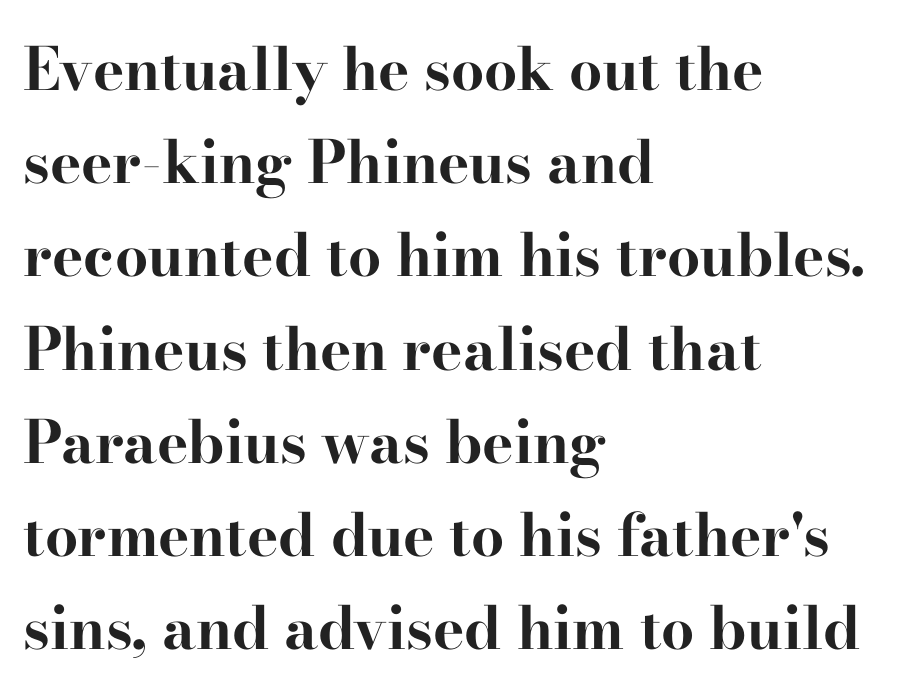
The image shows 59 px bold, wide serif type, upright; set left-aligned, normal line spacing (1.58x), normal letter spacing, not underlined; high stroke contrast and a small x-height.
